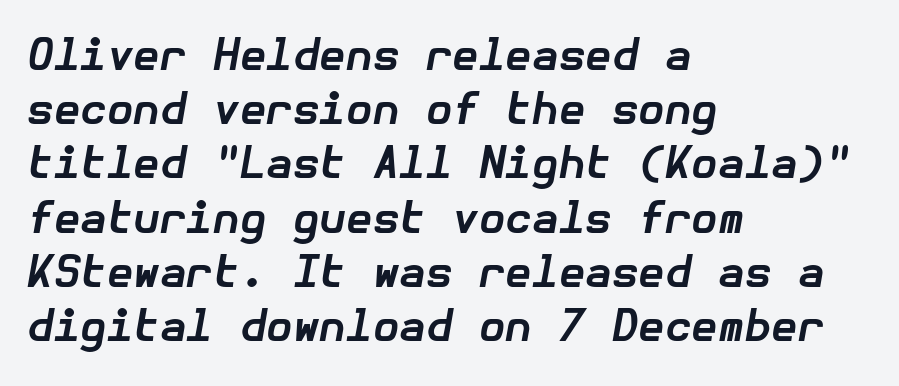
{"italic": "yes", "lean": "right", "slant_degrees": 10, "bold": "yes", "weight": "bold", "width": "normal", "stroke_contrast": "low", "x_height": "medium", "underline": "no", "align": "left", "line_spacing": "normal", "line_spacing_ratio": 1.26, "letter_spacing": "normal", "letter_spacing_em": 0.0, "glyph_px": 43}
